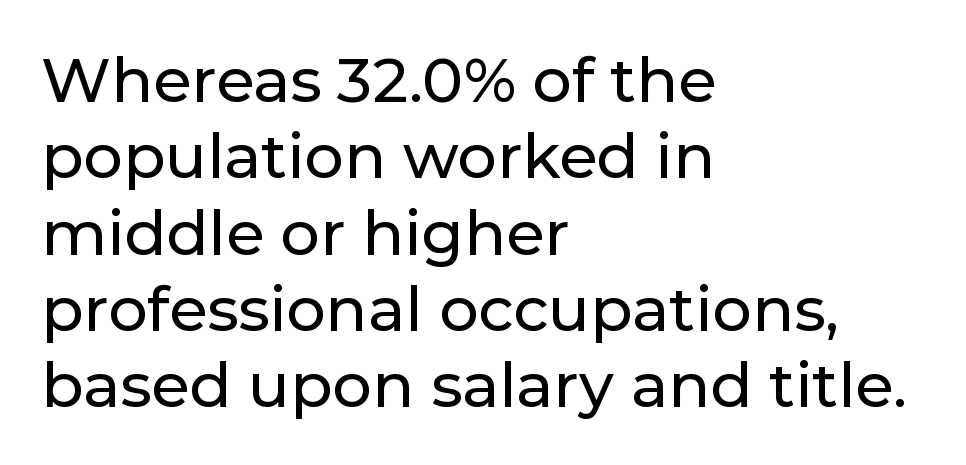
Q: Is the text italic (slanted)? A: No, it is upright.
Q: Is the typeface a serif or a sans-serif typeface? A: Sans-serif.
Q: Is the text underlined? A: No.
Q: How is the paragraph aligned? A: Left-aligned.
Q: Is the spacing between letters normal or unusually wide? A: Normal.
Q: Width (condensed, normal, or wide)? A: Normal.
Q: Stroke contrast? A: Low.
Q: x-height? A: Medium.
Q: Monospaced? A: No.
